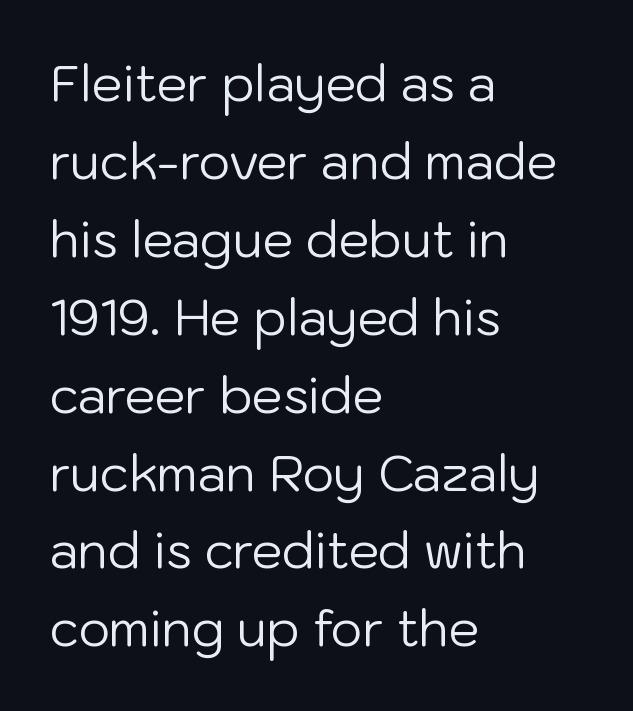
The image shows 49 px regular-weight sans-serif type, upright; set left-aligned, normal line spacing (1.59x), normal letter spacing, not underlined; low stroke contrast and a medium x-height.
